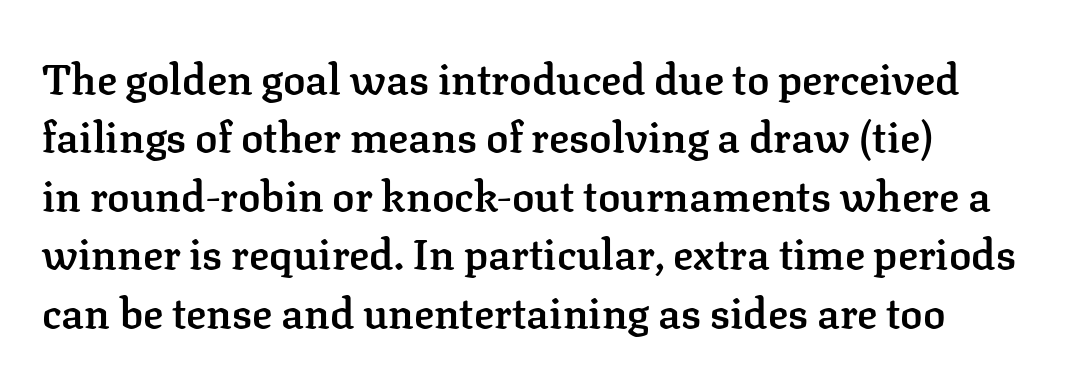
The glyphs are unaccompanied by any horizontal stroke below them. Serif or sans? Serif — the stroke terminals have little feet. Compared with a centered layout, this one pins lines to the left instead. Each new line begins a customary step beneath the previous one. The characters look somewhat weighty, a semibold short of true bold. This is roman type, the default non-slanted kind.
